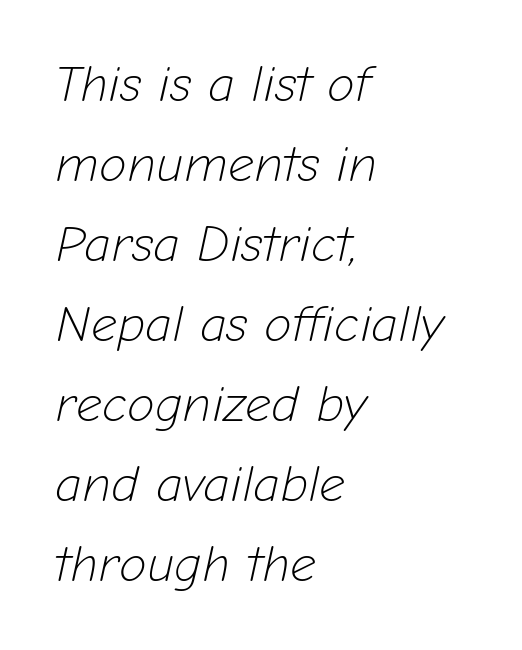
This sample uses an oblique cut, with every glyph tilted off the vertical. Varying glyph widths throughout — classic text-font behaviour. The lines sit at an ordinary, default distance from one another. Honestly, the letter spacing is just normal — you wouldn't notice it. Glance below the letters and you will spot only blank space. Short and long lines alike share a common starting point at left.
